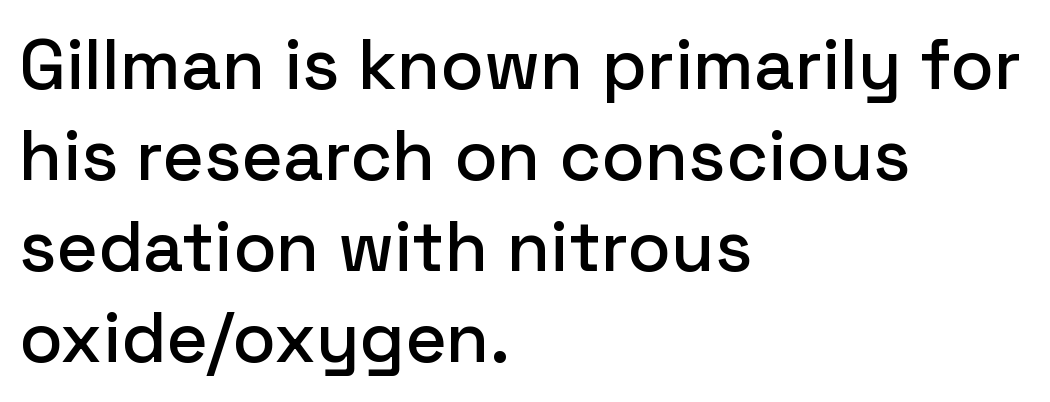
{"serif": "no", "italic": "no", "width": "normal", "stroke_contrast": "low", "x_height": "medium", "monospaced": "no", "underline": "no", "align": "left", "line_spacing": "normal", "line_spacing_ratio": 1.28, "letter_spacing": "normal", "letter_spacing_em": 0.0, "glyph_px": 71}
